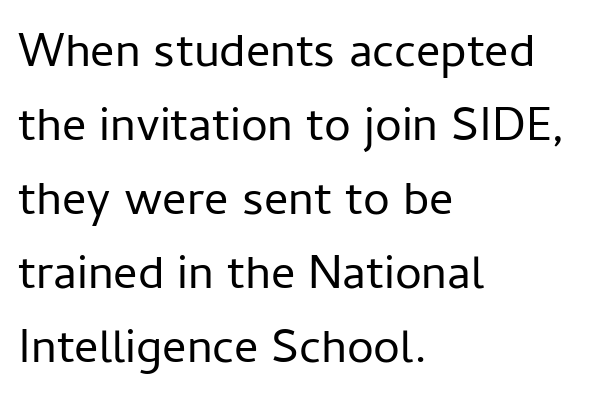
The image shows 48 px regular-weight sans-serif type, upright; set left-aligned, normal line spacing (1.54x), normal letter spacing, not underlined; low stroke contrast and a medium x-height.
